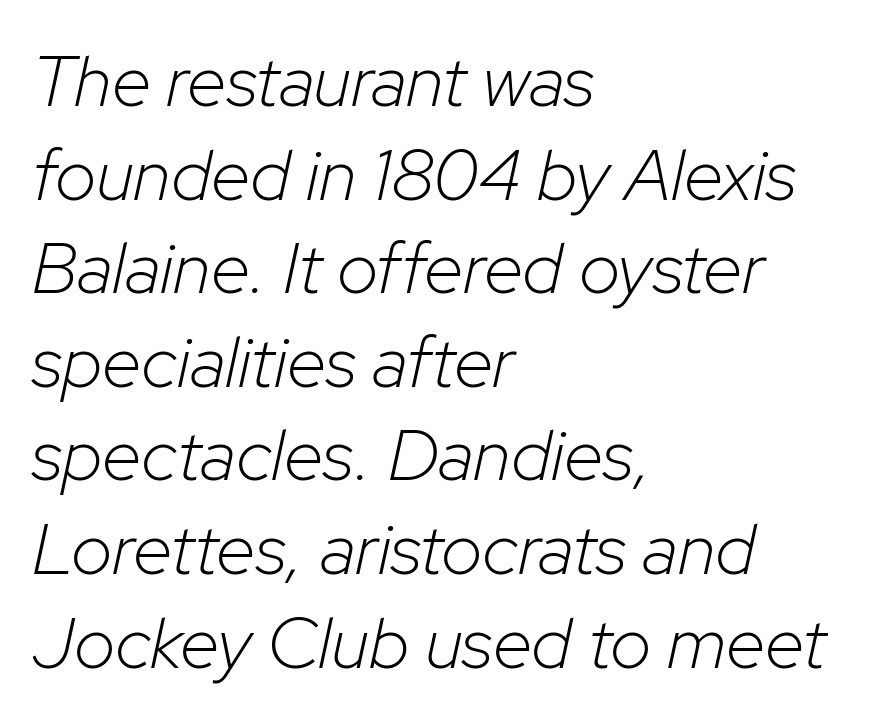
Letters have the restrained weight of plain body copy at most. Quick note: interline space is typical. The letters sit at their default tracking, neither squeezed nor spread. Typeset ragged right — the left edge is the straight one.
